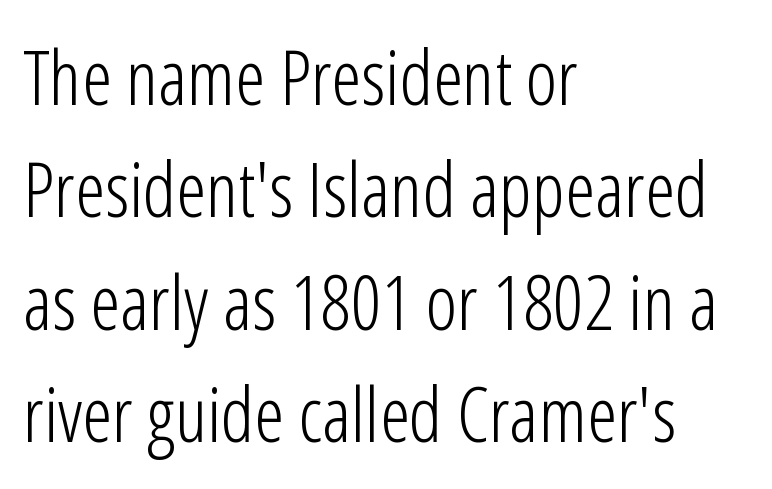
The image shows 76 px light, condensed sans-serif type, upright; set left-aligned, normal line spacing (1.48x), normal letter spacing, not underlined; low stroke contrast and a medium x-height.
